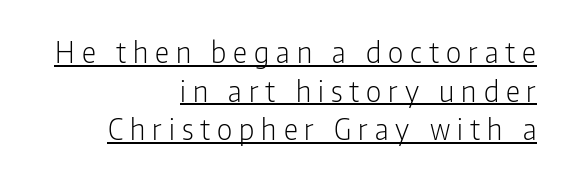
The weight tops out at a normal text grade. Students, observe the line beneath the letters — that is underlining. One glance says typical: line gaps are just what's usual. What stands out about the letter spacing? Its width — letters are far apart. The face used here is proportionally spaced, like ordinary book or web type.
